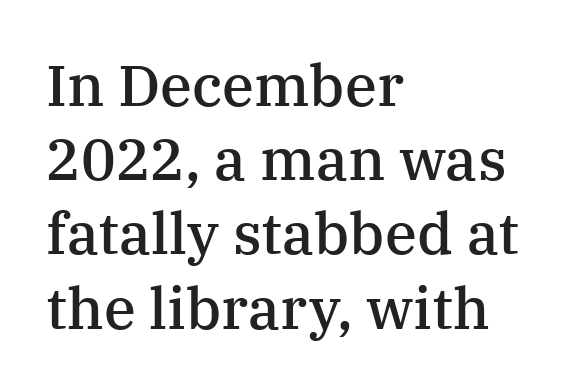
{"serif": "yes", "italic": "no", "bold": "semi", "weight": "semibold", "width": "normal", "stroke_contrast": "medium", "x_height": "medium", "monospaced": "no", "underline": "no", "align": "left", "line_spacing": "normal", "line_spacing_ratio": 1.28, "letter_spacing": "normal", "letter_spacing_em": 0.0, "glyph_px": 58}
